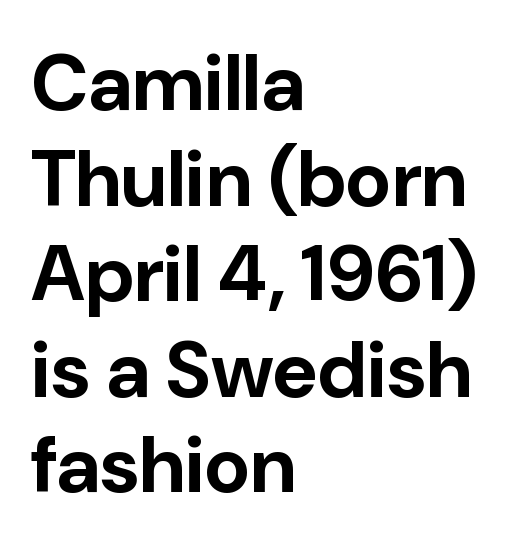
{"serif": "no", "italic": "no", "bold": "yes", "weight": "bold", "width": "normal", "stroke_contrast": "low", "x_height": "medium", "monospaced": "no", "underline": "no", "align": "left", "line_spacing_ratio": 1.21, "letter_spacing": "normal", "letter_spacing_em": 0.0, "glyph_px": 79}
